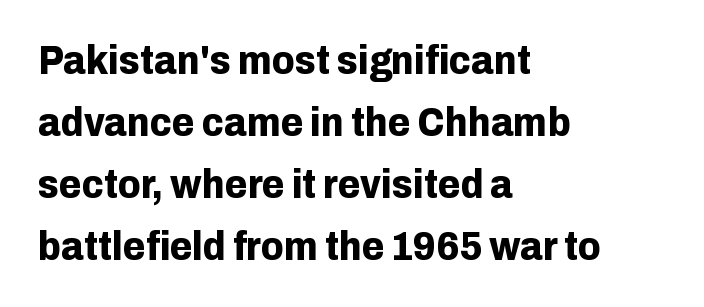
The image shows 41 px bold sans-serif type, upright; set left-aligned, normal line spacing (1.51x), normal letter spacing, not underlined; low stroke contrast and a medium x-height.
